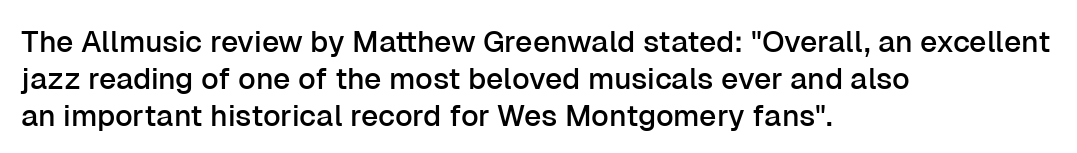
{"serif": "no", "italic": "no", "width": "normal", "stroke_contrast": "low", "x_height": "medium", "monospaced": "no", "underline": "no", "align": "left", "line_spacing_ratio": 1.24, "letter_spacing": "normal", "letter_spacing_em": 0.0, "glyph_px": 30}
